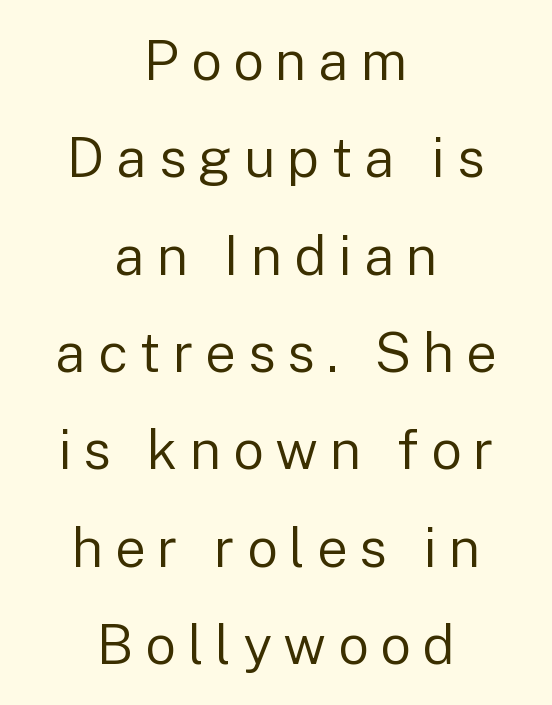
{"serif": "no", "italic": "no", "bold": "no", "weight": "regular", "width": "normal", "stroke_contrast": "low", "x_height": "medium", "monospaced": "no", "underline": "no", "align": "center", "line_spacing_ratio": 1.77, "letter_spacing": "wide", "letter_spacing_em": 0.21, "glyph_px": 55}
